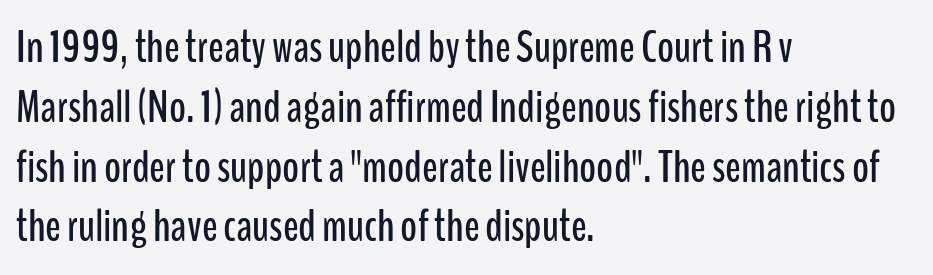
The image shows 46 px condensed sans-serif type, upright; set left-aligned, normal line spacing (1.3x), normal letter spacing, not underlined; low stroke contrast and a medium x-height.
